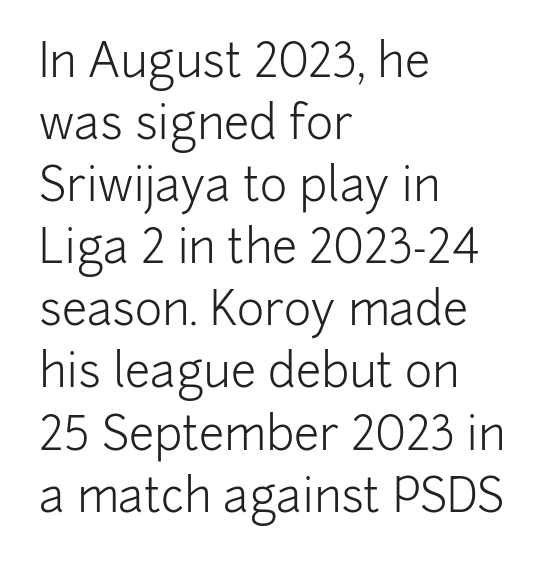
Q: Is the text bold? A: No.
Q: Is the text italic (slanted)? A: No, it is upright.
Q: Is the typeface a serif or a sans-serif typeface? A: Sans-serif.
Q: Is the text underlined? A: No.
Q: How is the paragraph aligned? A: Left-aligned.
Q: Is the spacing between letters normal or unusually wide? A: Normal.
Q: Is the spacing between lines tight, normal or loose? A: Normal.
Q: Width (condensed, normal, or wide)? A: Normal.
Q: Stroke contrast? A: Low.
Q: x-height? A: Medium.
Q: Monospaced? A: No.
